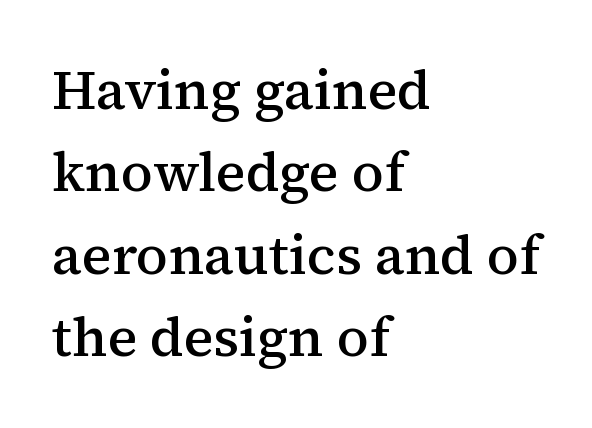
{"serif": "yes", "italic": "no", "bold": "semi", "weight": "semibold", "width": "normal", "stroke_contrast": "medium", "x_height": "medium", "monospaced": "no", "underline": "no", "align": "left", "line_spacing": "normal", "line_spacing_ratio": 1.5, "letter_spacing": "normal", "letter_spacing_em": 0.0, "glyph_px": 55}
